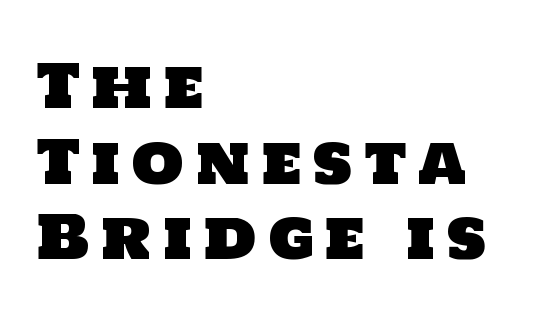
The image shows 60 px sans-serif type; set left-aligned, normal line spacing (1.26x), not underlined; low stroke contrast and a large x-height.
